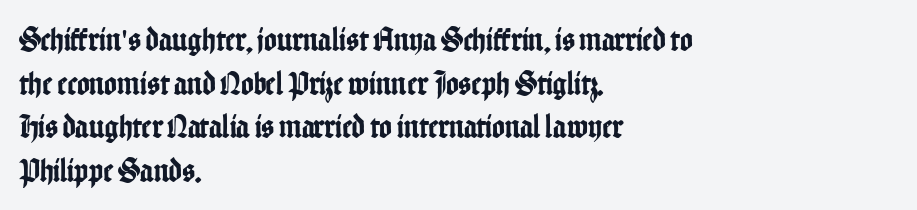
Q: Is the text italic (slanted)? A: No, it is upright.
Q: Is the typeface a serif or a sans-serif typeface? A: Sans-serif.
Q: Is the text underlined? A: No.
Q: How is the paragraph aligned? A: Left-aligned.
Q: Is the spacing between letters normal or unusually wide? A: Normal.
Q: Is the spacing between lines tight, normal or loose? A: Normal.
Q: Width (condensed, normal, or wide)? A: Condensed.
Q: Stroke contrast? A: Low.
Q: x-height? A: Medium.
Q: Monospaced? A: No.
